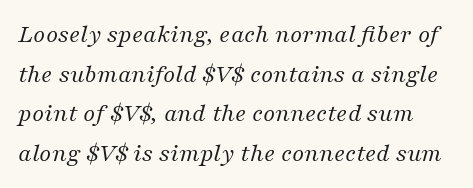
Q: Is the text bold? A: No.
Q: Is the text italic (slanted)? A: Yes, it leans right by about 16 degrees.
Q: Is the text underlined? A: No.
Q: Is the spacing between letters normal or unusually wide? A: Normal.
Q: Is the spacing between lines tight, normal or loose? A: Normal.
